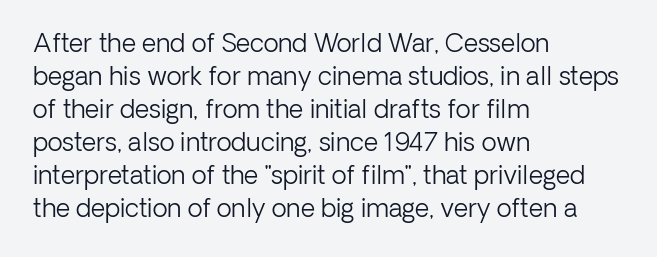
Q: Is the text bold? A: No.
Q: Is the text italic (slanted)? A: No, it is upright.
Q: Is the text underlined? A: No.
Q: How is the paragraph aligned? A: Left-aligned.
Q: Is the spacing between letters normal or unusually wide? A: Normal.
Q: Is the spacing between lines tight, normal or loose? A: Normal.
